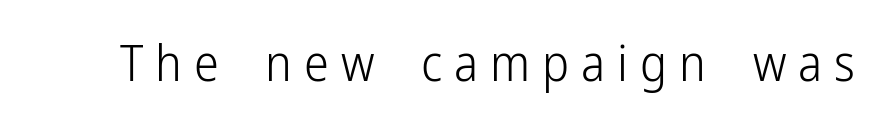
Q: Is the text bold? A: No.
Q: Is the text italic (slanted)? A: No, it is upright.
Q: Is the typeface a serif or a sans-serif typeface? A: Sans-serif.
Q: Is the text underlined? A: No.
Q: Is the spacing between letters normal or unusually wide? A: Unusually wide.
Q: Width (condensed, normal, or wide)? A: Condensed.
Q: Stroke contrast? A: Low.
Q: x-height? A: Medium.
Q: Monospaced? A: No.
